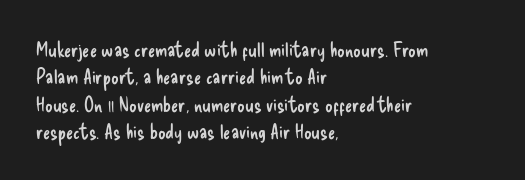
Q: Is the text bold? A: No.
Q: Is the text italic (slanted)? A: No, it is upright.
Q: Is the text underlined? A: No.
Q: How is the paragraph aligned? A: Left-aligned.
Q: Is the spacing between letters normal or unusually wide? A: Normal.
Q: Is the spacing between lines tight, normal or loose? A: Normal.
